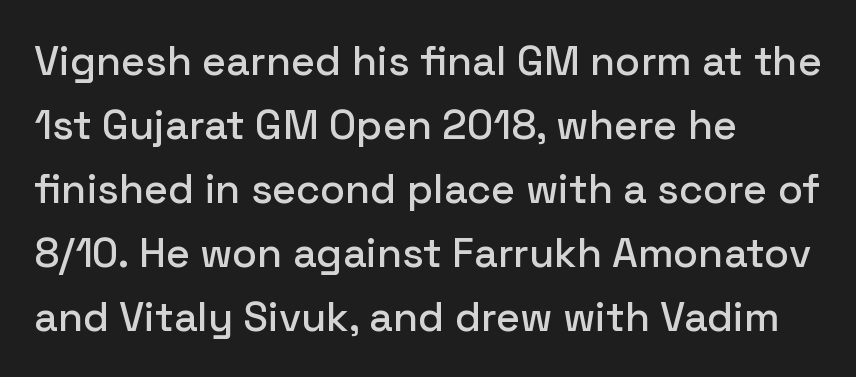
Horizontal alignment here is leftward, the default for most running prose. Letterform terminals end flat and unadorned throughout the passage. Students, observe: this is what conventionally led text looks like. Spacing verdict: proportional, widths tailored to each character. Short note: letters normally spaced. Type without underlining.
